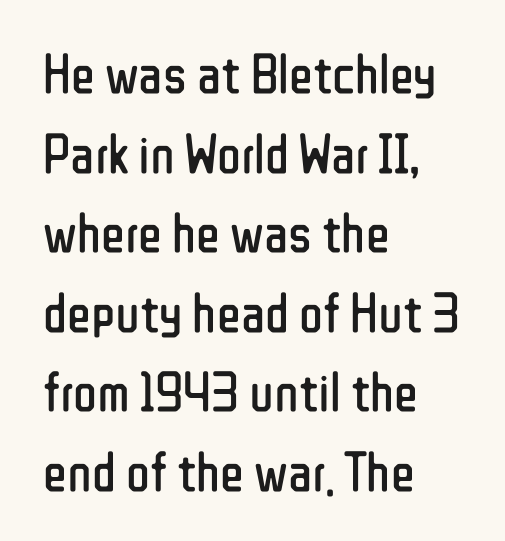
Stems here are at most as thick as an everyday book face. Observe the absence of serifs on each vertical stroke in this sample. The rendering uses a moderate line-height, typical for paragraphs. Look at the tracking — it's just the regular setting, nothing added.
